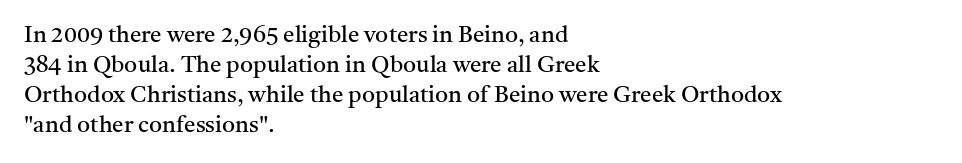
The image shows 23 px text type, upright; set left-aligned, normal line spacing (1.31x), normal letter spacing, not underlined.
